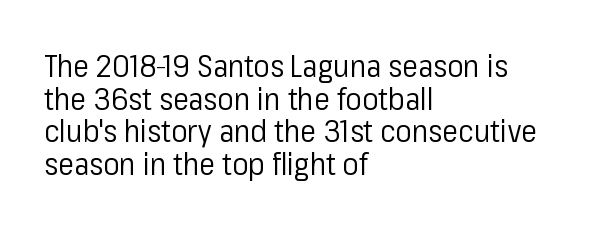
The image shows 30 px regular-weight sans-serif type, upright; set left-aligned, tight line spacing (1.09x), normal letter spacing, not underlined; low stroke contrast and a medium x-height.
